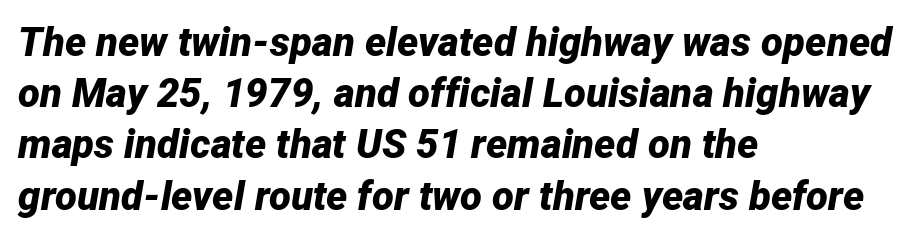
{"italic": "yes", "lean": "right", "slant_degrees": 12, "bold": "yes", "weight": "bold", "width": "normal", "stroke_contrast": "low", "x_height": "medium", "monospaced": "no", "underline": "no", "align": "left", "line_spacing": "normal", "line_spacing_ratio": 1.28, "letter_spacing": "normal", "letter_spacing_em": 0.0, "glyph_px": 40}
